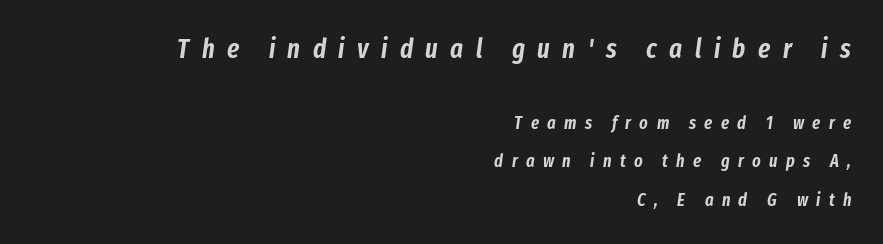
{"italic": "yes", "lean": "right", "slant_degrees": 8, "underline": "no", "align": "right", "line_spacing": "loose", "line_spacing_ratio": 2.15, "letter_spacing": "wide", "letter_spacing_em": 0.46, "larger_block": "first", "size_ratio": 1.5, "glyph_px": 27}
